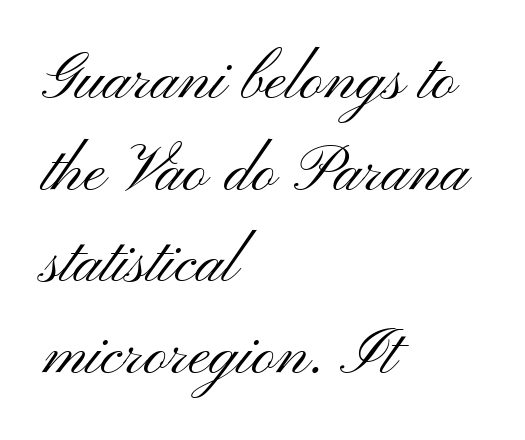
{"serif": "no", "bold": "no", "weight": "light", "width": "wide", "stroke_contrast": "medium", "x_height": "small", "monospaced": "no", "underline": "no", "align": "left", "line_spacing": "normal", "line_spacing_ratio": 1.43, "letter_spacing": "normal", "letter_spacing_em": 0.0, "glyph_px": 64}
